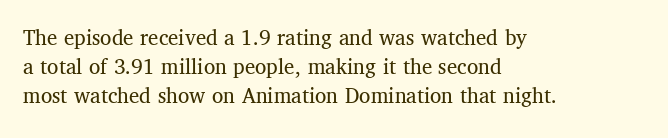
A typesetter would call this zero additional tracking. If you drew a line through each stem, it would be perfectly vertical. This block has exactly the height ordinary leading produces. Teacher's note: observe the even left margin — that is flush-left alignment. The area under the type is left untouched. This is not heavy type; no bold has been used.
